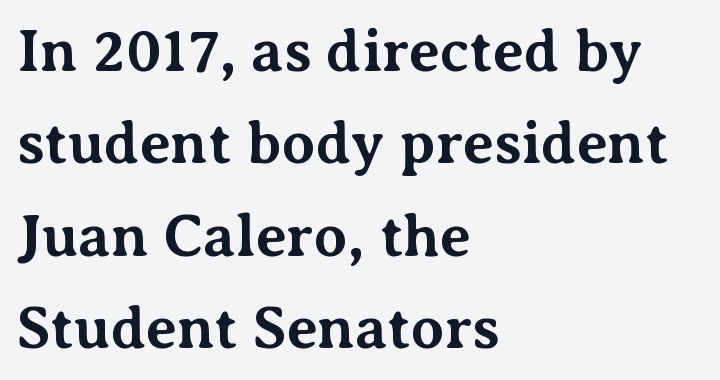
{"serif": "yes", "italic": "no", "bold": "yes", "weight": "bold", "width": "normal", "stroke_contrast": "medium", "x_height": "medium", "monospaced": "no", "underline": "no", "align": "left", "line_spacing": "normal", "line_spacing_ratio": 1.54, "letter_spacing": "normal", "letter_spacing_em": 0.0, "glyph_px": 60}
